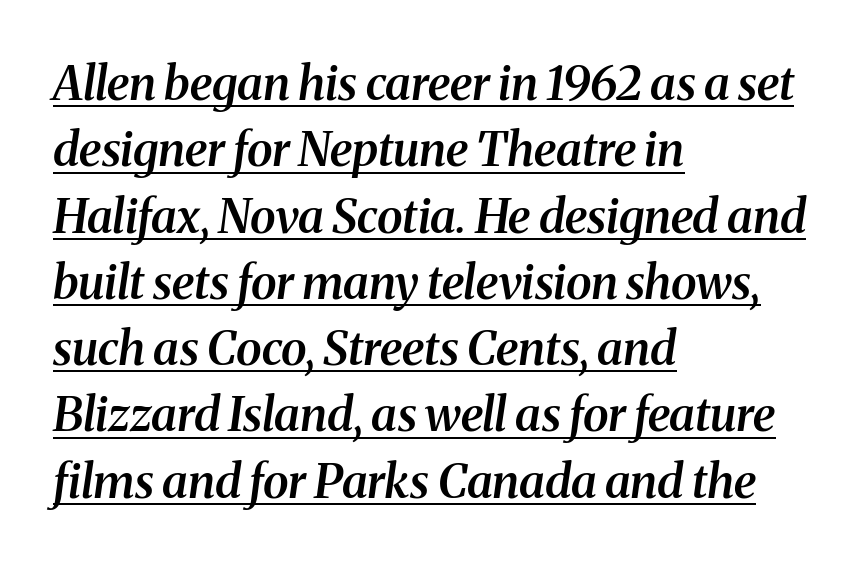
Q: Is the text bold? A: Semi-bold.
Q: Is the text italic (slanted)? A: Yes, it leans right by about 8 degrees.
Q: Is the typeface a serif or a sans-serif typeface? A: Serif.
Q: Is the text underlined? A: Yes.
Q: How is the paragraph aligned? A: Left-aligned.
Q: Is the spacing between letters normal or unusually wide? A: Normal.
Q: Is the spacing between lines tight, normal or loose? A: Normal.
Q: Width (condensed, normal, or wide)? A: Normal.
Q: Stroke contrast? A: Medium.
Q: x-height? A: Medium.
Q: Monospaced? A: No.
